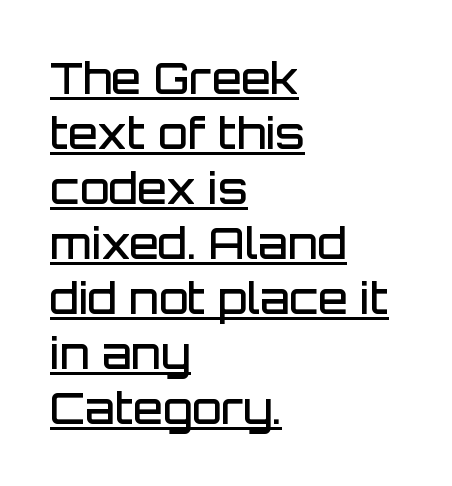
The image shows 43 px semibold sans-serif type, upright; set left-aligned, normal line spacing (1.28x), normal letter spacing, underlined; low stroke contrast and a large x-height.
